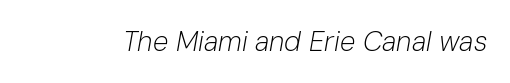
The image shows 28 px light type, italic (leaning right); set normal letter spacing, not underlined; low stroke contrast and a medium x-height.
